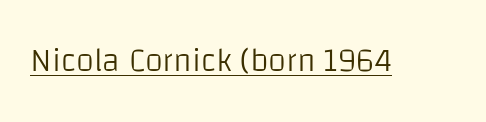
This sample has the flowing, uneven cadence of proportional lettering. These glyphs show unthickened strokes, regular width or finer. Observe the absence of serifs on each vertical stroke in this sample. Underline: present.
